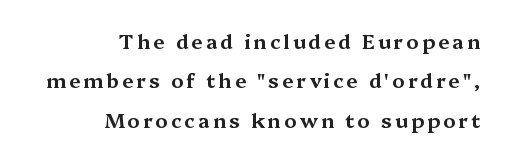
The image shows 20 px text type, upright; set right-aligned, loose line spacing (1.97x), not underlined.
